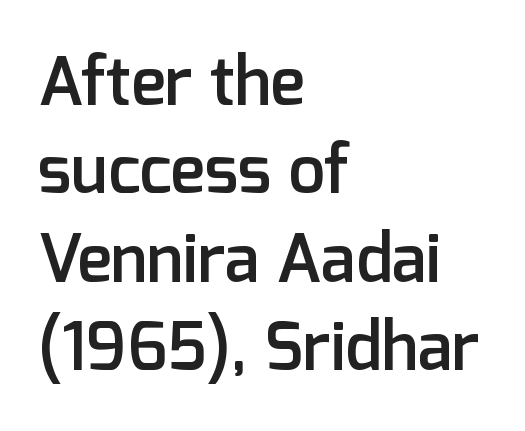
The image shows 66 px semibold sans-serif type, upright; set left-aligned, normal line spacing (1.34x), normal letter spacing, not underlined; low stroke contrast and a medium x-height.
